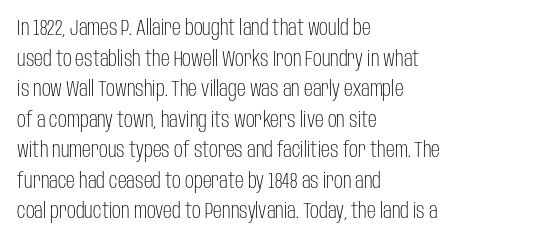
Q: Is the text bold? A: No.
Q: Is the text italic (slanted)? A: No, it is upright.
Q: Is the text underlined? A: No.
Q: How is the paragraph aligned? A: Left-aligned.
Q: Is the spacing between letters normal or unusually wide? A: Normal.
Q: Is the spacing between lines tight, normal or loose? A: Normal.
